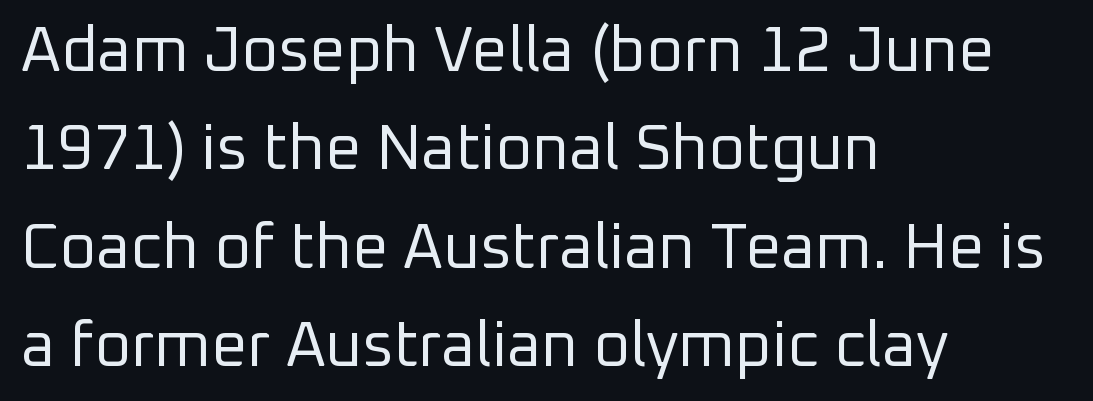
Stroke terminals: plain, sans-serif. The paragraph shown leans on its left margin. Tracking value appears to be zero — textbook default spacing. Rendered with straight, roman letterforms. Quick note: interline space is typical. Descenders are the only things crossing below the line.
